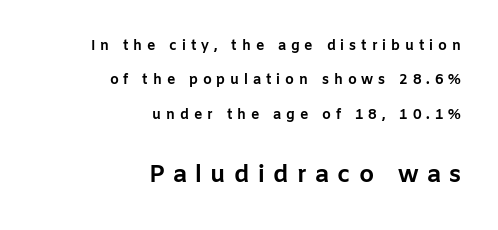
Display-style spreading of the glyphs; the letterfit is very open. Stroke thickness is high; the sample reads as a true bold. Posture: vertical. Small over large — that's the arrangement of the two blocks here. Letters rest on an invisible, unmarked baseline. Horizontal bands of white between lines are thick stripes.
